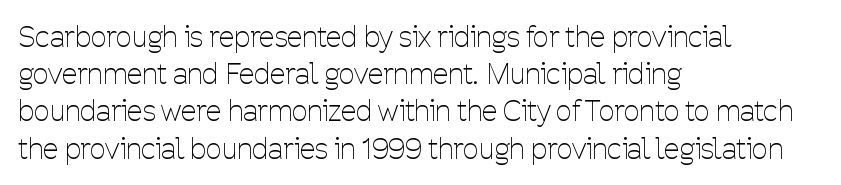
The image shows 28 px thin, condensed sans-serif type, upright; set left-aligned, normal line spacing (1.33x), normal letter spacing, not underlined; low stroke contrast and a medium x-height.
